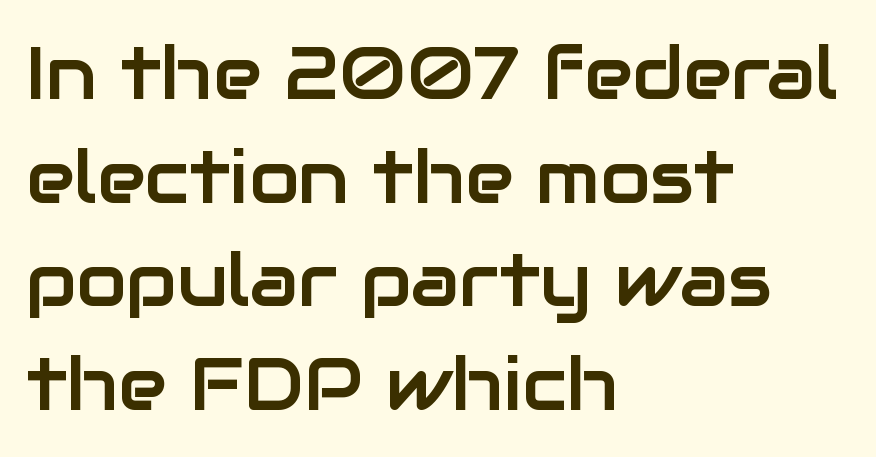
{"serif": "no", "italic": "no", "width": "normal", "stroke_contrast": "low", "x_height": "medium", "monospaced": "no", "underline": "no", "align": "left", "line_spacing": "normal", "line_spacing_ratio": 1.42, "letter_spacing": "normal", "letter_spacing_em": 0.0, "glyph_px": 73}
